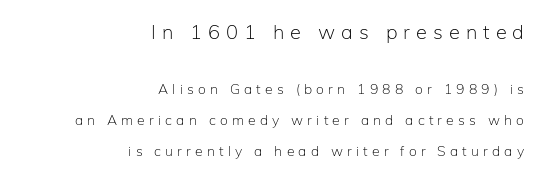
{"italic": "no", "bold": "no", "underline": "no", "align": "right", "line_spacing": "loose", "line_spacing_ratio": 2.23, "letter_spacing": "wide", "letter_spacing_em": 0.3, "larger_block": "first", "size_ratio": 1.43, "glyph_px": 20}
